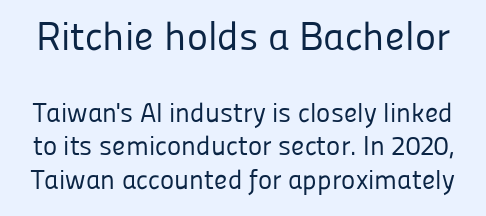
Q: Is the text bold? A: No.
Q: Is the text italic (slanted)? A: No, it is upright.
Q: Is the typeface a serif or a sans-serif typeface? A: Sans-serif.
Q: Is the text underlined? A: No.
Q: Is the spacing between letters normal or unusually wide? A: Normal.
Q: Which block of text is set in a larger size, the first (top) or the second (bottom)? A: The first (top) one.
Q: Width (condensed, normal, or wide)? A: Normal.
Q: Stroke contrast? A: Low.
Q: x-height? A: Medium.
Q: Monospaced? A: No.
